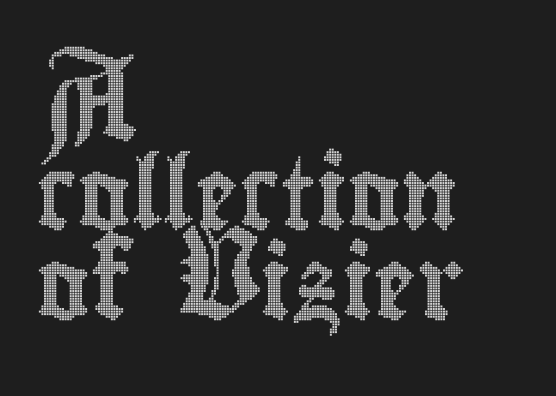
{"italic": "no", "width": "condensed", "x_height": "small", "monospaced": "no", "underline": "no", "align": "left", "line_spacing_ratio": 1.24, "letter_spacing": "normal", "letter_spacing_em": 0.0, "glyph_px": 72}
